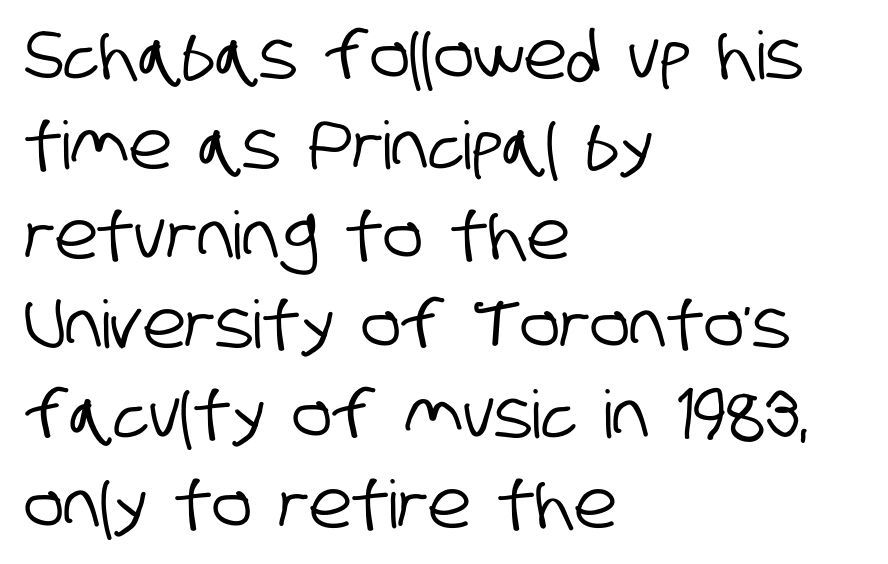
The image shows 66 px condensed sans-serif type; set left-aligned, normal line spacing (1.36x), normal letter spacing, not underlined; low stroke contrast and a large x-height.
